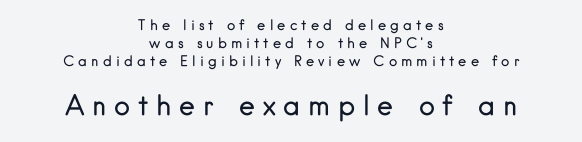
Q: Is the text bold? A: No.
Q: Is the text italic (slanted)? A: No, it is upright.
Q: Is the text underlined? A: No.
Q: How is the paragraph aligned? A: Centered.
Q: Is the spacing between letters normal or unusually wide? A: Unusually wide.
Q: Is the spacing between lines tight, normal or loose? A: Normal.
Q: Which block of text is set in a larger size, the first (top) or the second (bottom)? A: The second (bottom) one.
